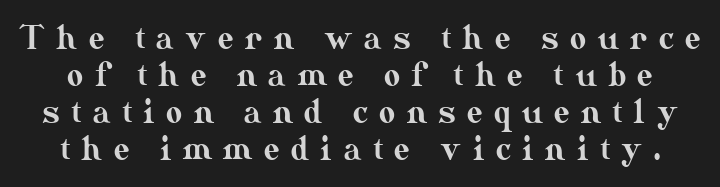
The image shows 31 px text type, upright; set line spacing 1.19x, unusually wide letter spacing (+0.37 em), not underlined; medium stroke contrast and a small x-height.
